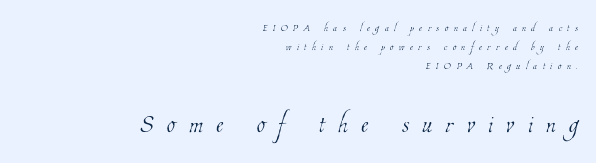
The strip under each line holds only bare page. One-word summary of the alignment: right. This rendering widens character spacing well past its baseline value. Do the characters align in a grid? No, the font is proportional.
